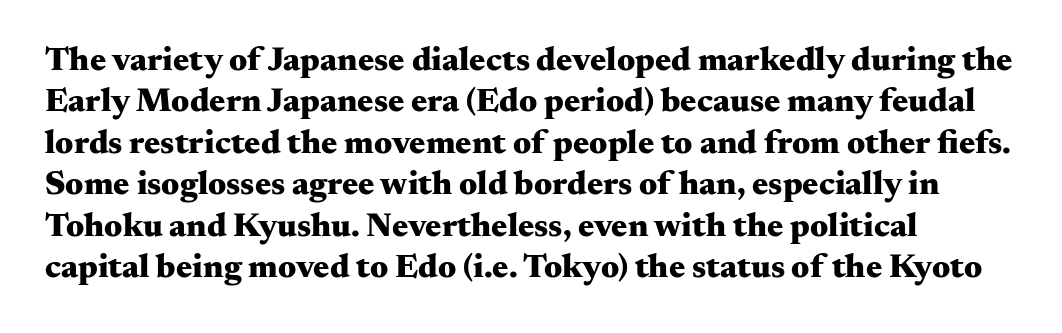
Visually the block forms a straight wall on the left and a jagged coastline on the right. Rule under the text: the space is simply empty. Typographic density is high because the face is bold. Style check: upright.
